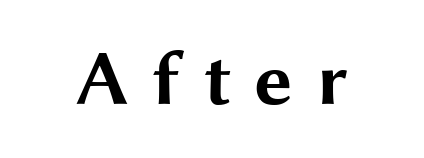
Q: Is the text bold? A: Yes.
Q: Is the text italic (slanted)? A: No, it is upright.
Q: Is the typeface a serif or a sans-serif typeface? A: Sans-serif.
Q: Is the text underlined? A: No.
Q: Is the spacing between letters normal or unusually wide? A: Unusually wide.
Q: Width (condensed, normal, or wide)? A: Wide.
Q: Stroke contrast? A: Medium.
Q: x-height? A: Medium.
Q: Monospaced? A: No.
